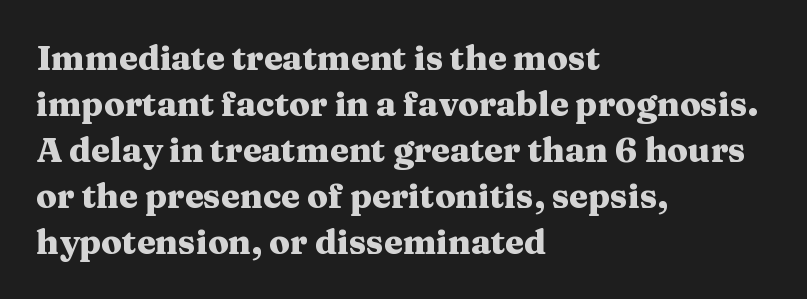
Q: Is the text bold? A: Yes.
Q: Is the text italic (slanted)? A: No, it is upright.
Q: Is the typeface a serif or a sans-serif typeface? A: Serif.
Q: Is the text underlined? A: No.
Q: How is the paragraph aligned? A: Left-aligned.
Q: Is the spacing between letters normal or unusually wide? A: Normal.
Q: Is the spacing between lines tight, normal or loose? A: Normal.
Q: Width (condensed, normal, or wide)? A: Wide.
Q: Stroke contrast? A: Medium.
Q: x-height? A: Medium.
Q: Monospaced? A: No.
